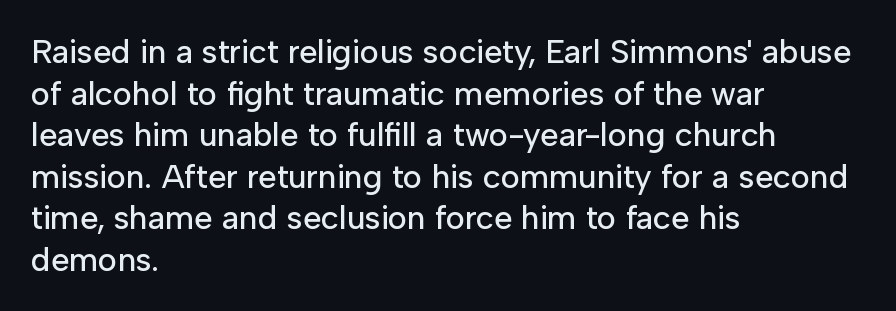
{"serif": "no", "italic": "no", "width": "normal", "stroke_contrast": "low", "x_height": "medium", "monospaced": "no", "underline": "no", "align": "left", "line_spacing": "normal", "line_spacing_ratio": 1.26, "letter_spacing": "normal", "letter_spacing_em": 0.0, "glyph_px": 33}
